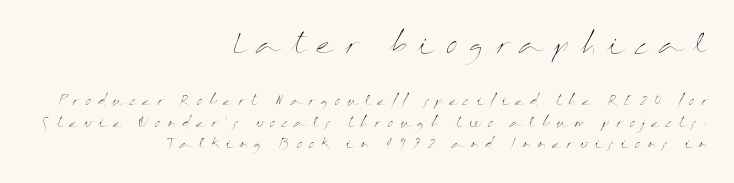
Q: Is the text bold? A: No.
Q: Is the text italic (slanted)? A: Yes.
Q: Is the text underlined? A: No.
Q: How is the paragraph aligned? A: Right-aligned.
Q: Is the spacing between letters normal or unusually wide? A: Unusually wide.
Q: Is the spacing between lines tight, normal or loose? A: Normal.
Q: Which block of text is set in a larger size, the first (top) or the second (bottom)? A: The first (top) one.
